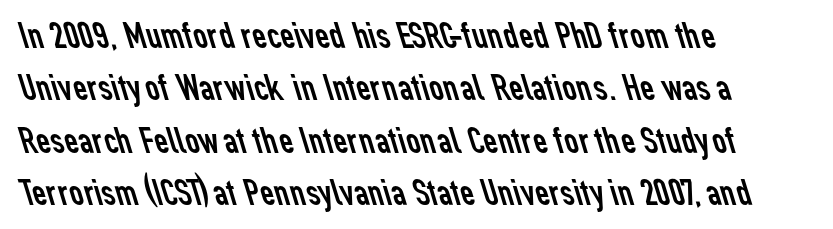
Q: Is the text bold? A: No.
Q: Is the typeface a serif or a sans-serif typeface? A: Sans-serif.
Q: Is the text underlined? A: No.
Q: How is the paragraph aligned? A: Left-aligned.
Q: Is the spacing between letters normal or unusually wide? A: Normal.
Q: Is the spacing between lines tight, normal or loose? A: Normal.
Q: Width (condensed, normal, or wide)? A: Normal.
Q: Stroke contrast? A: Low.
Q: x-height? A: Medium.
Q: Monospaced? A: No.
